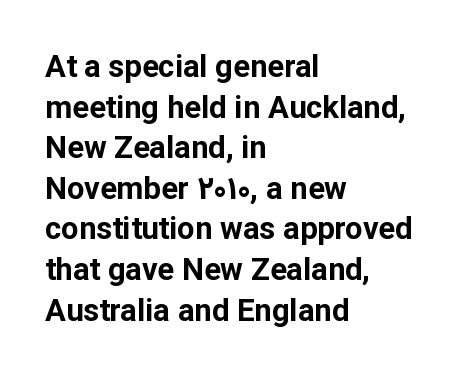
The face used here is proportionally spaced, like ordinary book or web type. Typesetter's note: full bold, strokes at maximum text heaviness. This is the regular roman posture of the typeface. The lines in this sample share a left origin and differ only in where they stop.
